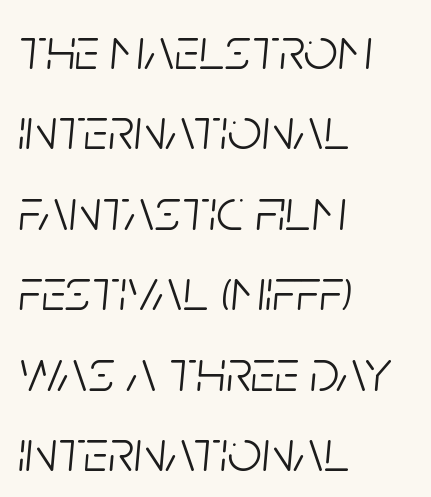
Glyph-to-glyph distance matches everyday printed text. Do the characters align in a grid? No, the font is proportional. The passage shown leans; its letterforms are oblique. The ragged edge is on the right, which tells us the setting is flush left. The zone under the glyphs is completely vacant. Stroke thickness stays within the range of a standard reading face or lighter.
